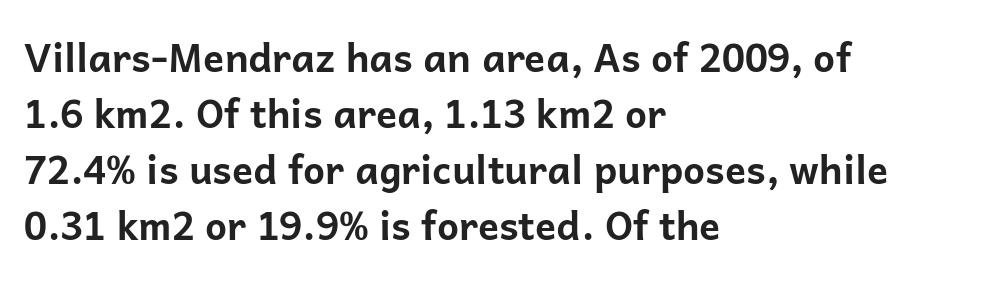
{"serif": "no", "italic": "no", "bold": "yes", "weight": "bold", "width": "normal", "stroke_contrast": "low", "x_height": "medium", "monospaced": "no", "underline": "no", "align": "left", "line_spacing": "normal", "line_spacing_ratio": 1.44, "letter_spacing": "normal", "letter_spacing_em": 0.0, "glyph_px": 39}
